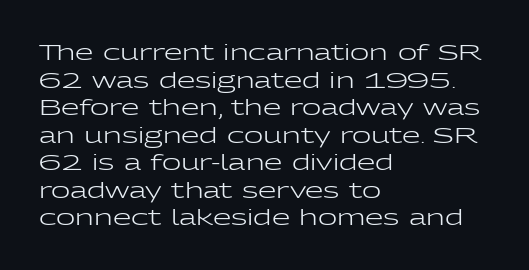
The image shows 21 px text type, upright; set left-aligned, normal line spacing (1.31x), normal letter spacing, not underlined.
